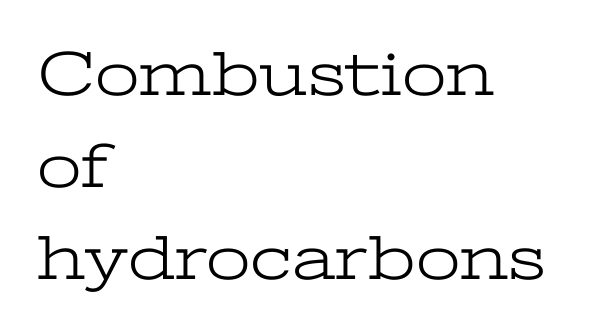
The font is comparable to plain body text, perhaps lighter. This rendering employs a face with finishing strokes, i.e., a serif. Posture: vertical. Each letter keeps its own natural width here, so spacing adapts to shape. The type is set solid horizontally, with unmodified tracking. The passage shown is not underscored anywhere.
